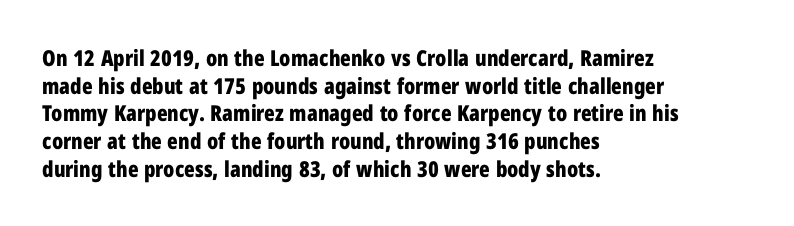
These words are printed bold, with thick strokes throughout. The string is rendered with underlining switched off. What's the leading like? Ordinary, nothing unusual. Tracking value appears to be zero — textbook default spacing. This rendering uses left alignment, leaving the right contour irregular. Every stem runs plumb, perpendicular to the baseline.
